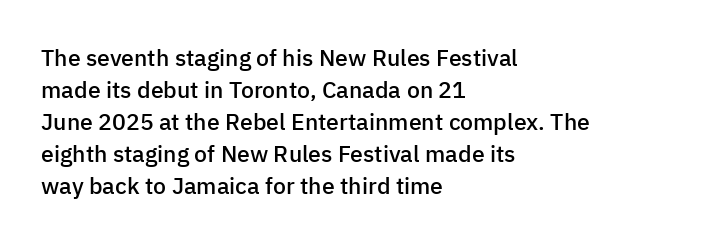
Compared with an ordinary text face, these strokes are moderately heavier — a semibold. Unlike italic type, these characters show no tilt at all. The leading is moderate, giving the passage an even texture. No extra tracking has been applied to these lines.
